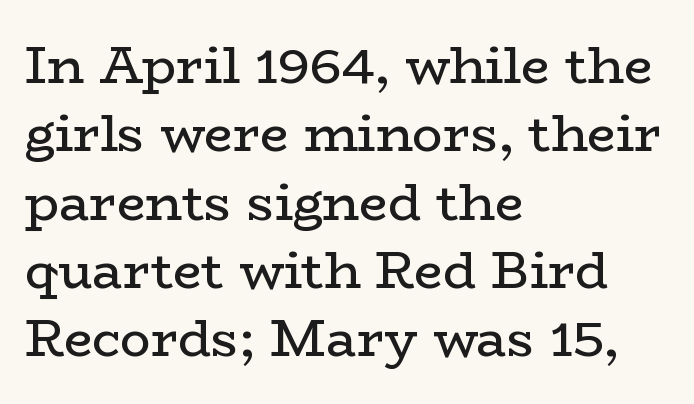
{"serif": "yes", "italic": "no", "bold": "no", "weight": "regular", "width": "wide", "stroke_contrast": "low", "x_height": "medium", "monospaced": "no", "underline": "no", "align": "left", "line_spacing": "normal", "line_spacing_ratio": 1.34, "letter_spacing": "normal", "letter_spacing_em": 0.0, "glyph_px": 51}
